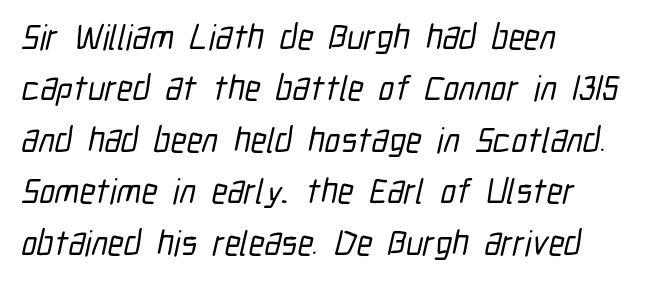
{"serif": "no", "width": "condensed", "stroke_contrast": "low", "x_height": "medium", "monospaced": "no", "underline": "no", "align": "left", "line_spacing": "normal", "line_spacing_ratio": 1.47, "letter_spacing": "normal", "letter_spacing_em": 0.0, "glyph_px": 35}
